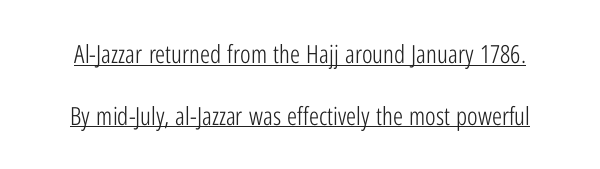
The image shows 25 px text type, upright; set loose line spacing (2.47x), normal letter spacing, underlined.
